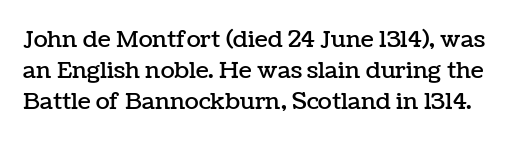
Q: Is the text italic (slanted)? A: No, it is upright.
Q: Is the text underlined? A: No.
Q: Is the spacing between letters normal or unusually wide? A: Normal.
Q: Is the spacing between lines tight, normal or loose? A: Normal.
